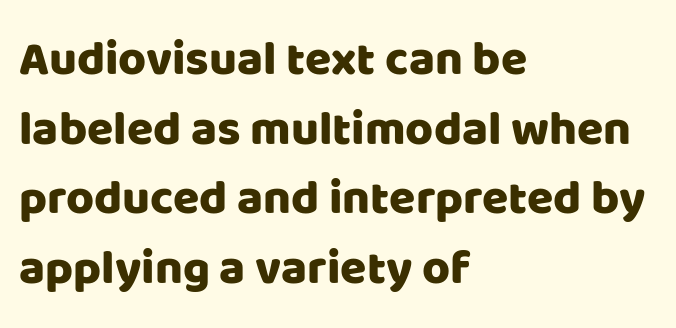
The image shows 48 px sans-serif type, upright; set left-aligned, normal line spacing (1.45x), normal letter spacing, not underlined; low stroke contrast and a large x-height.
